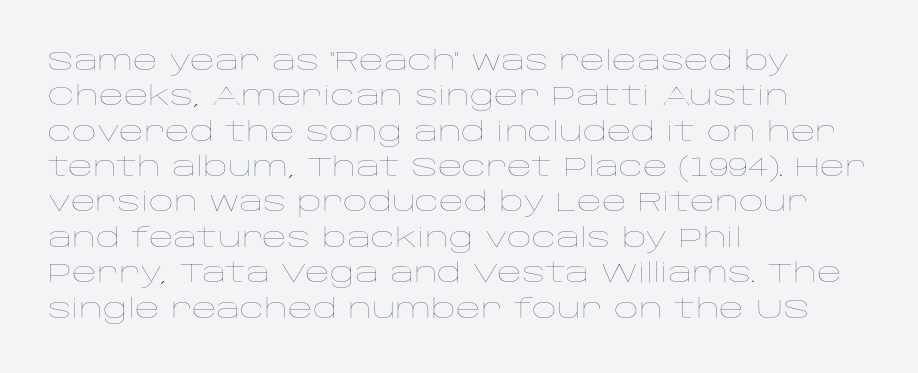
{"italic": "no", "bold": "no", "underline": "no", "align": "left", "line_spacing": "normal", "line_spacing_ratio": 1.31, "letter_spacing": "normal", "letter_spacing_em": 0.0, "glyph_px": 27}
